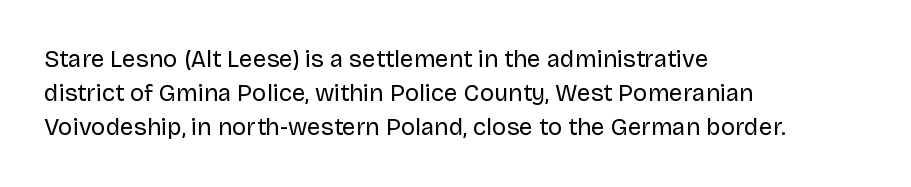
The image shows 24 px text type, upright; set left-aligned, normal line spacing (1.42x), normal letter spacing, not underlined.
